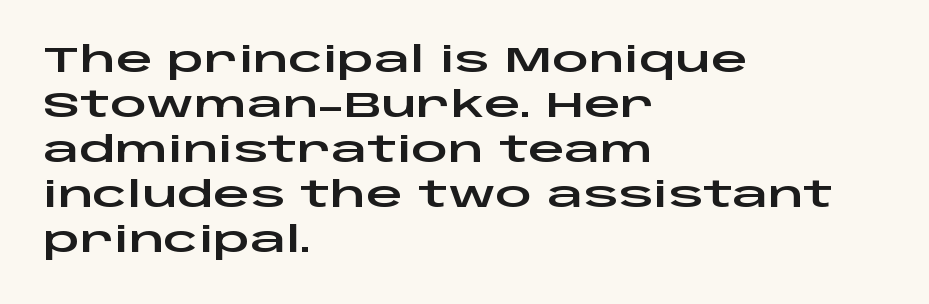
{"serif": "no", "italic": "no", "width": "wide", "stroke_contrast": "low", "x_height": "large", "monospaced": "no", "underline": "no", "align": "left", "line_spacing": "normal", "line_spacing_ratio": 1.25, "letter_spacing": "normal", "letter_spacing_em": 0.0, "glyph_px": 36}
